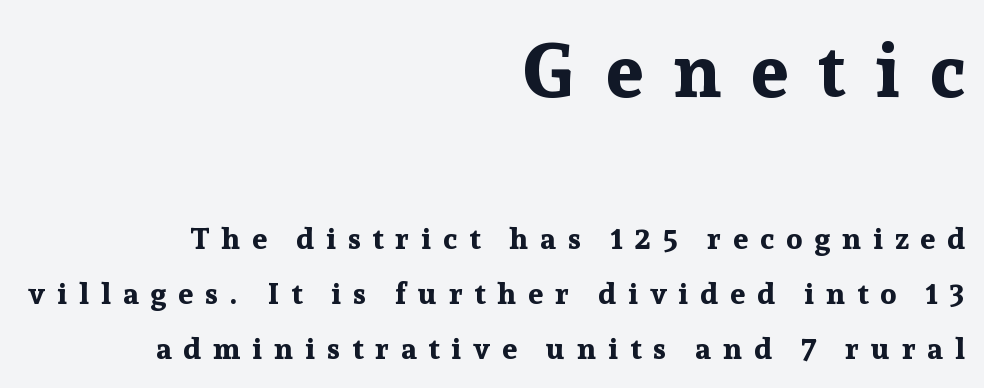
Q: Is the text bold? A: Yes.
Q: Is the text italic (slanted)? A: No, it is upright.
Q: Is the typeface a serif or a sans-serif typeface? A: Serif.
Q: Is the text underlined? A: No.
Q: How is the paragraph aligned? A: Right-aligned.
Q: Is the spacing between letters normal or unusually wide? A: Unusually wide.
Q: Which block of text is set in a larger size, the first (top) or the second (bottom)? A: The first (top) one.
Q: Width (condensed, normal, or wide)? A: Normal.
Q: Stroke contrast? A: Low.
Q: x-height? A: Medium.
Q: Monospaced? A: No.
